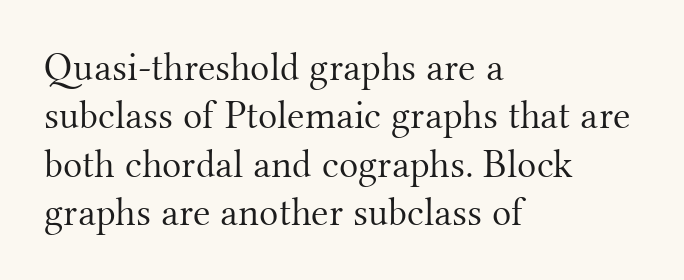
{"serif": "yes", "italic": "no", "bold": "no", "weight": "light", "width": "normal", "stroke_contrast": "medium", "x_height": "small", "monospaced": "no", "underline": "no", "align": "left", "line_spacing_ratio": 1.21, "letter_spacing": "normal", "letter_spacing_em": 0.0, "glyph_px": 40}
